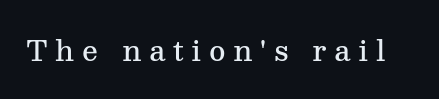
The image shows 28 px semibold serif type, upright; set unusually wide letter spacing (+0.27 em), not underlined; medium stroke contrast and a medium x-height.
